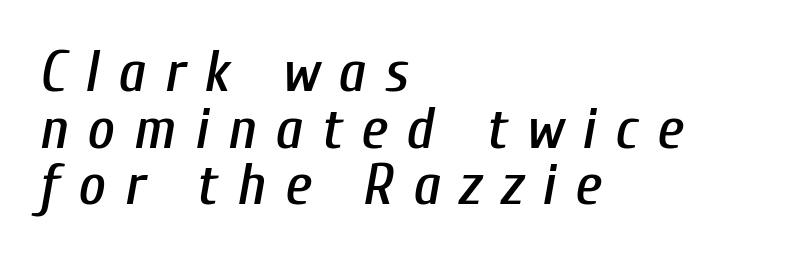
The image shows 59 px condensed type, italic (leaning right); set left-aligned, tight line spacing (0.96x), unusually wide letter spacing (+0.32 em), not underlined; low stroke contrast and a medium x-height.
